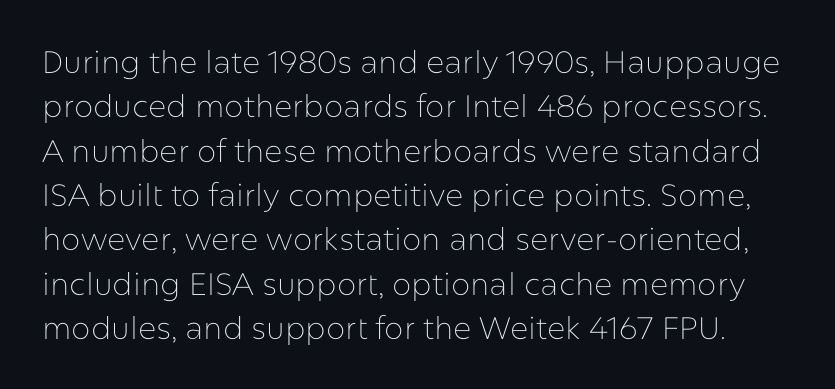
{"serif": "no", "italic": "no", "bold": "no", "weight": "thin", "width": "normal", "stroke_contrast": "low", "x_height": "medium", "monospaced": "no", "underline": "no", "line_spacing": "normal", "line_spacing_ratio": 1.43, "letter_spacing": "normal", "letter_spacing_em": 0.0, "glyph_px": 31}
